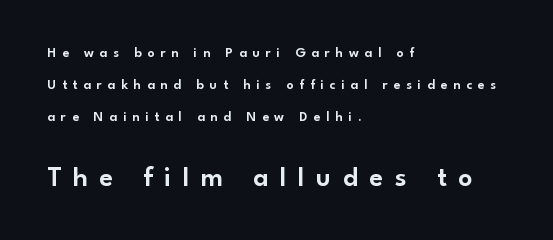
The strip under each line holds only bare page. Does the copy run flush right? No — it runs flush left. Note: no serifs on the glyphs. The letters are spread apart with noticeably loose tracking. If you squint, the bottom block still reads clearly — it's the larger of the two.
